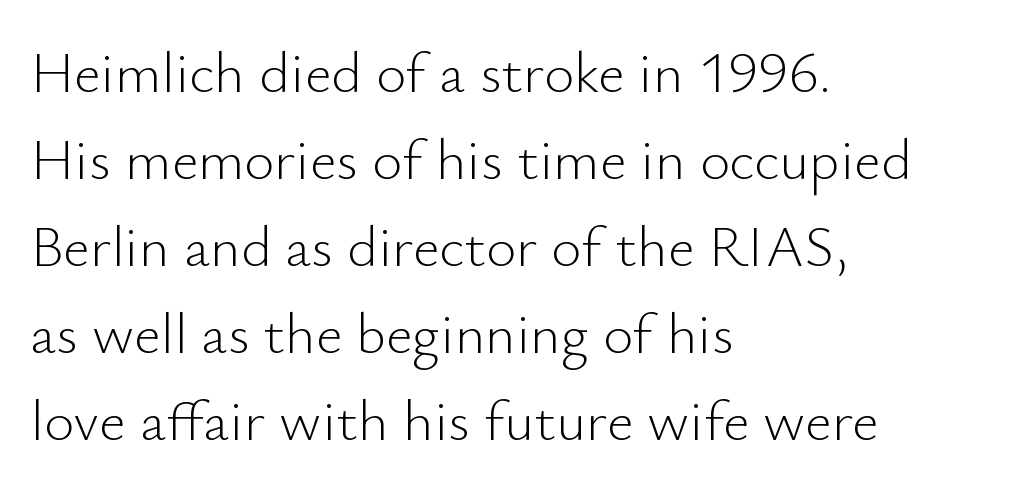
Q: Is the text bold? A: No.
Q: Is the text italic (slanted)? A: No, it is upright.
Q: Is the typeface a serif or a sans-serif typeface? A: Sans-serif.
Q: Is the text underlined? A: No.
Q: How is the paragraph aligned? A: Left-aligned.
Q: Is the spacing between letters normal or unusually wide? A: Normal.
Q: Is the spacing between lines tight, normal or loose? A: Normal.
Q: Width (condensed, normal, or wide)? A: Normal.
Q: Stroke contrast? A: Low.
Q: x-height? A: Small.
Q: Monospaced? A: No.
